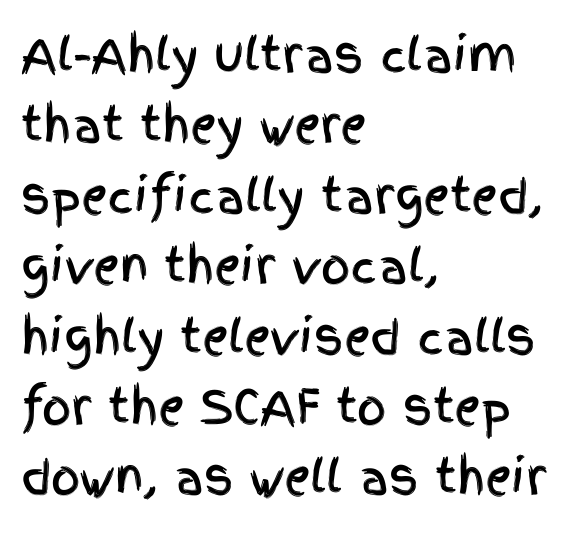
The designer went with a sans here, leaving each stem footless. Line beginnings align vertically; line endings do not. The tracking reads as untouched default to a designer's eye. Any mark beneath the type? The region is blank. Quick note: not italic, upright.
